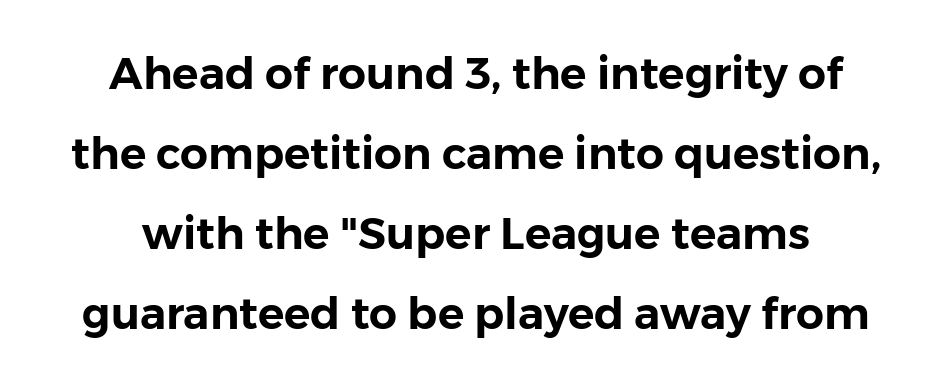
You could not count columns in this text — the font is proportionally spaced. Anything drawn beneath the words? Only blank space. In terms of posture, this sample is upright. Does the type have serifs? No, each stem ends abruptly. These lines keep a tight, regular rhythm from letter to letter.
